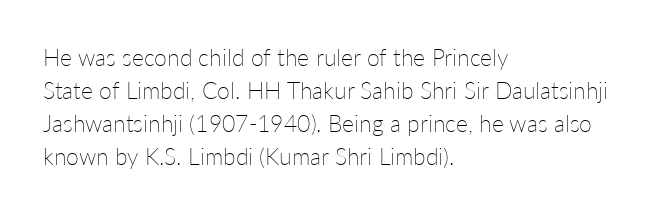
{"italic": "no", "bold": "no", "underline": "no", "align": "left", "line_spacing": "normal", "line_spacing_ratio": 1.43, "letter_spacing": "normal", "letter_spacing_em": 0.0, "glyph_px": 23}
